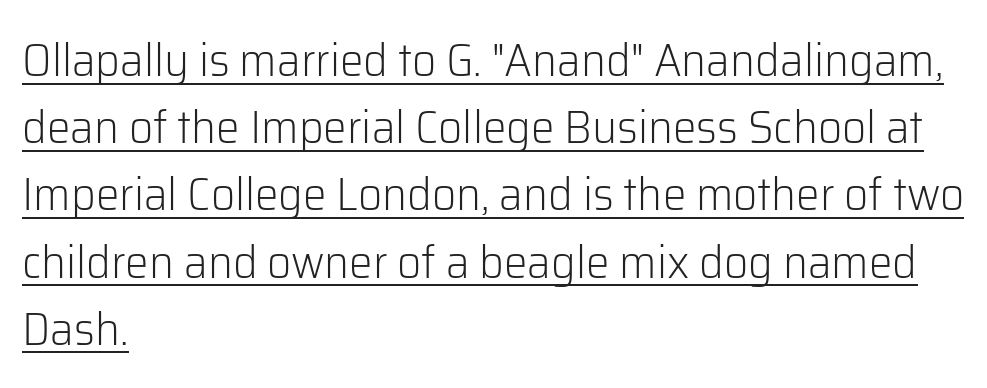
Q: Is the text bold? A: No.
Q: Is the text italic (slanted)? A: No, it is upright.
Q: Is the typeface a serif or a sans-serif typeface? A: Sans-serif.
Q: Is the text underlined? A: Yes.
Q: How is the paragraph aligned? A: Left-aligned.
Q: Is the spacing between letters normal or unusually wide? A: Normal.
Q: Is the spacing between lines tight, normal or loose? A: Normal.
Q: Width (condensed, normal, or wide)? A: Normal.
Q: Stroke contrast? A: Low.
Q: x-height? A: Medium.
Q: Monospaced? A: No.
